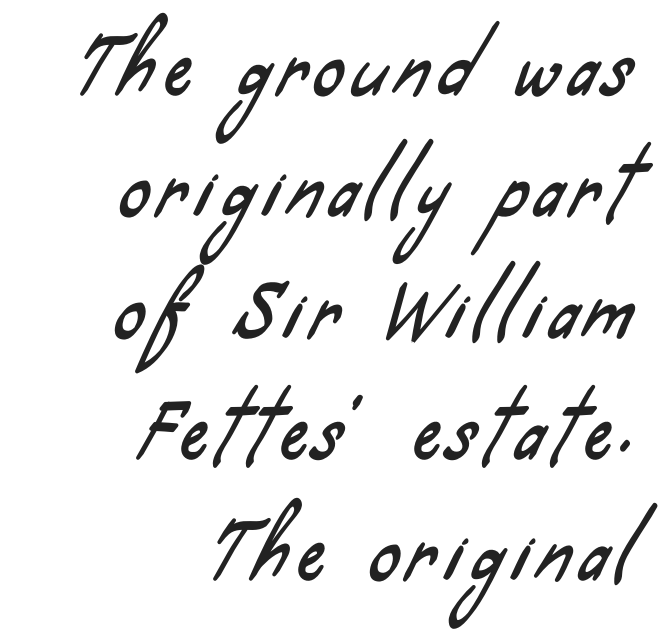
Think of a printed novel: that variable character pitch is what you see here. The passage shown stacks its lines at a standard gap. Visually the block forms a straight wall on the right and a jagged coastline on the left. Descenders are the only things crossing below the line. The characters display no serif detailing; their extremities are plain.
